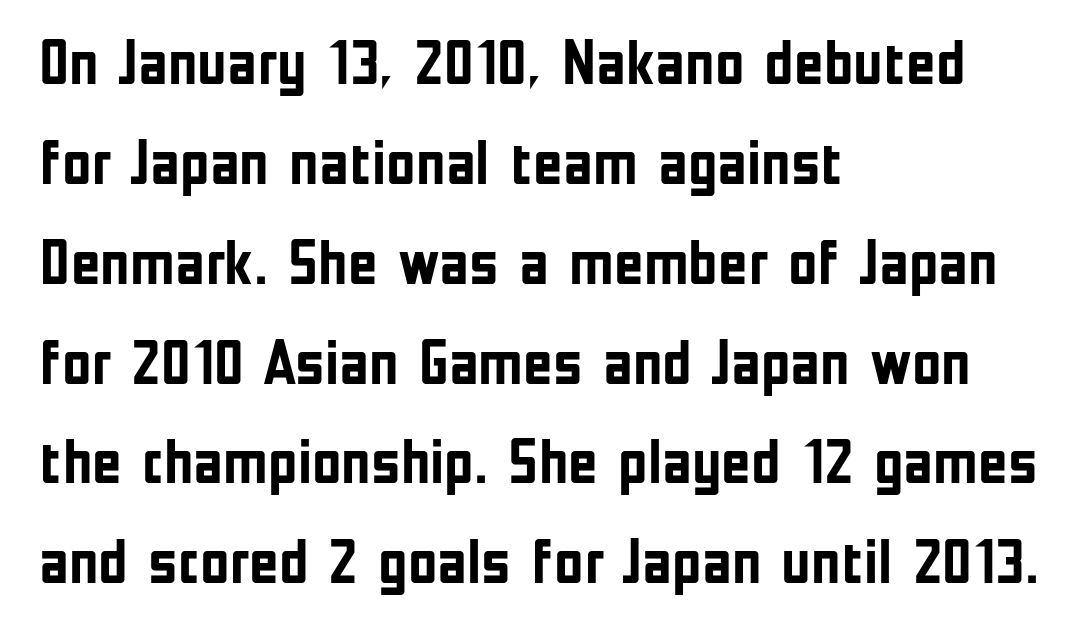
This sample uses a sans-serif face. Nobody drew a line under any word here. These lines were composed using upright roman letters. Alignment: flush left.
